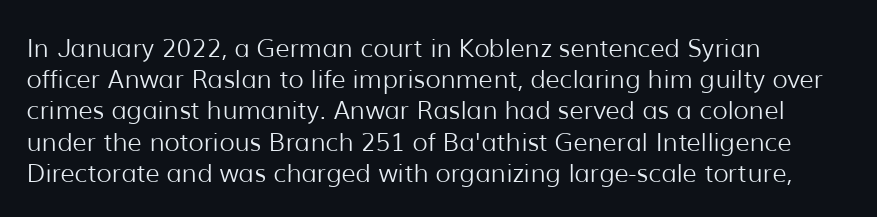
Q: Is the text bold? A: No.
Q: Is the text italic (slanted)? A: No, it is upright.
Q: Is the text underlined? A: No.
Q: How is the paragraph aligned? A: Left-aligned.
Q: Is the spacing between letters normal or unusually wide? A: Normal.
Q: Is the spacing between lines tight, normal or loose? A: Normal.
